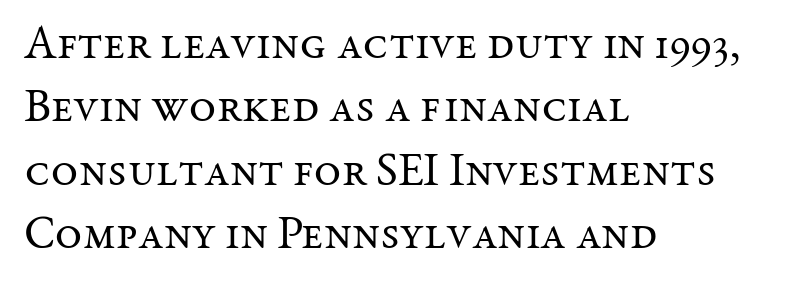
This sample uses a serif face. Heft: none added — not bold. Normally led — the rows are evenly, conventionally spaced. The line texture is even and compact thanks to regular tracking. Which margin do the lines hug? The left one — the right edge is uneven. This sample has the flowing, uneven cadence of proportional lettering.
